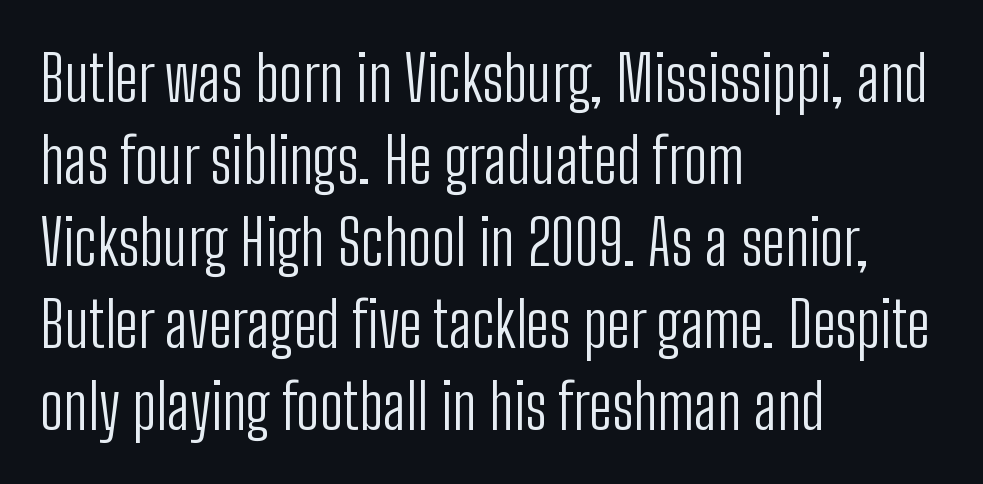
Nothing heavy about these letters — not bold at all. Leftover space on each line is placed entirely after the last word. Clear beneath every line of the passage. Every stem runs plumb, perpendicular to the baseline. Rows of type keep a routine distance in the vertical direction. Each word holds together tightly as a unit, with standard inter-letter gaps.
